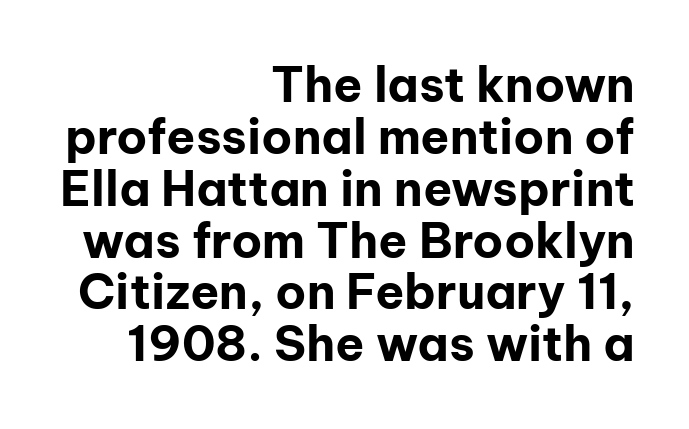
The image shows 48 px bold sans-serif type, upright; set right-aligned, tight line spacing (1.08x), normal letter spacing, not underlined; low stroke contrast and a medium x-height.
